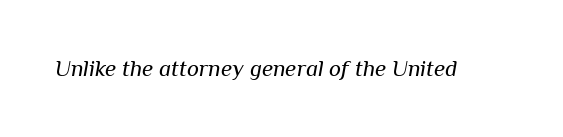
Q: Is the text bold? A: No.
Q: Is the text italic (slanted)? A: Yes, it leans right by about 10 degrees.
Q: Is the text underlined? A: No.
Q: Is the spacing between letters normal or unusually wide? A: Normal.
